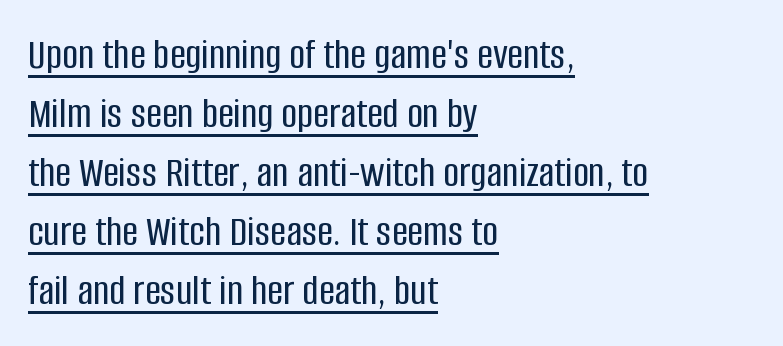
Note: no serifs on the glyphs. Glance below the letters and you will spot a drawn line. Is this a fixed-width face? No — the glyphs have proportional, varying widths. Default kerning and tracking; the words read as compact shapes. Typeset ragged right — the left edge is the straight one.
